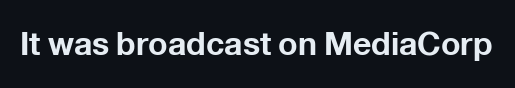
Q: Is the text bold? A: Yes.
Q: Is the text italic (slanted)? A: No, it is upright.
Q: Is the typeface a serif or a sans-serif typeface? A: Sans-serif.
Q: Is the text underlined? A: No.
Q: Is the spacing between letters normal or unusually wide? A: Normal.
Q: Width (condensed, normal, or wide)? A: Normal.
Q: Stroke contrast? A: Low.
Q: x-height? A: Medium.
Q: Monospaced? A: No.
